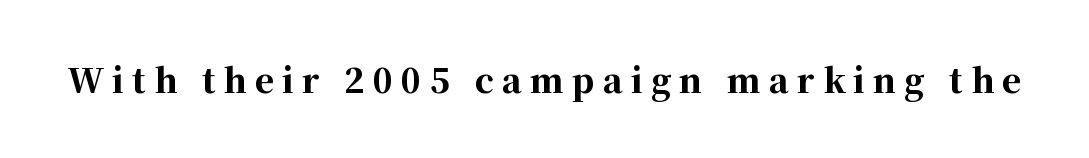
{"serif": "yes", "italic": "no", "bold": "yes", "weight": "bold", "width": "normal", "stroke_contrast": "high", "x_height": "medium", "monospaced": "no", "underline": "no", "letter_spacing": "wide", "letter_spacing_em": 0.25, "glyph_px": 33}
